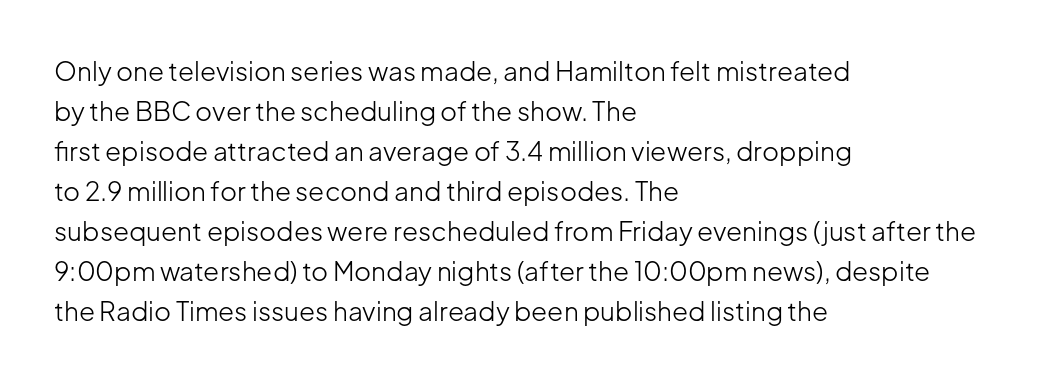
The image shows 26 px text type, upright; set left-aligned, normal line spacing (1.54x), normal letter spacing, not underlined.
